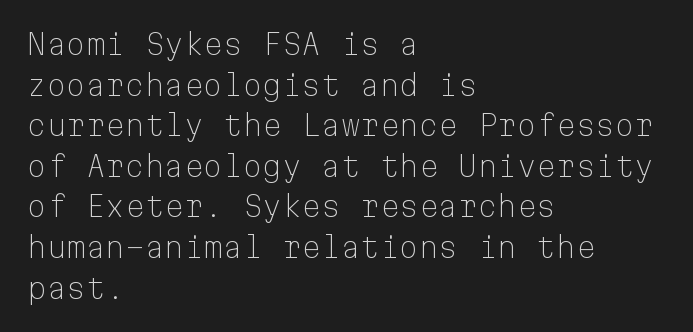
Q: Is the text bold? A: No.
Q: Is the text italic (slanted)? A: No, it is upright.
Q: Is the typeface a serif or a sans-serif typeface? A: Sans-serif.
Q: Is the text underlined? A: No.
Q: How is the paragraph aligned? A: Left-aligned.
Q: Is the spacing between letters normal or unusually wide? A: Normal.
Q: Is the spacing between lines tight, normal or loose? A: Normal.
Q: Width (condensed, normal, or wide)? A: Normal.
Q: Stroke contrast? A: Low.
Q: x-height? A: Medium.
Q: Monospaced? A: Yes.
